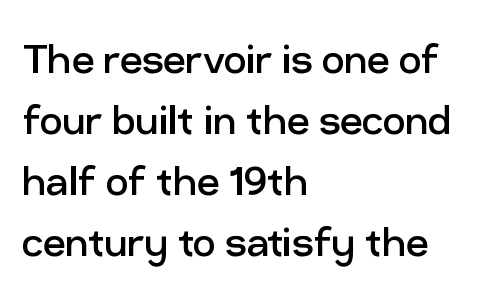
{"serif": "no", "italic": "no", "bold": "no", "weight": "regular", "width": "normal", "stroke_contrast": "low", "x_height": "medium", "monospaced": "no", "underline": "no", "align": "left", "line_spacing_ratio": 1.22, "letter_spacing": "normal", "letter_spacing_em": 0.0, "glyph_px": 50}
